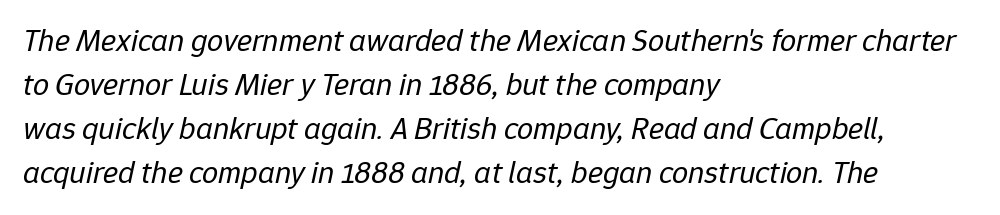
{"italic": "yes", "lean": "right", "slant_degrees": 12, "bold": "no", "weight": "regular", "width": "normal", "stroke_contrast": "low", "x_height": "medium", "monospaced": "no", "underline": "no", "align": "left", "line_spacing": "normal", "line_spacing_ratio": 1.37, "letter_spacing": "normal", "letter_spacing_em": 0.0, "glyph_px": 32}
